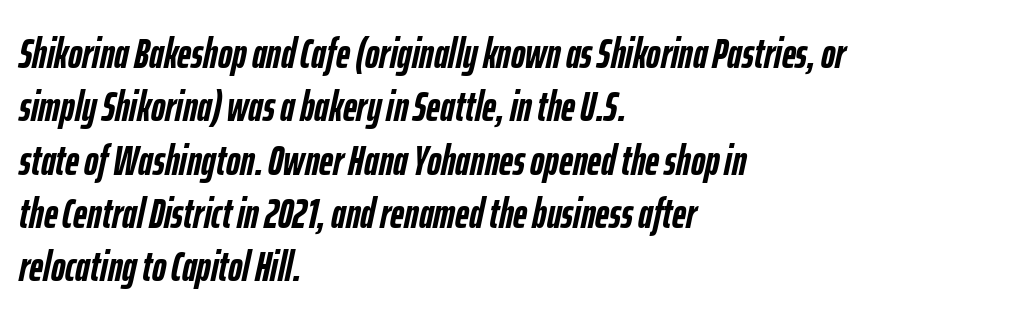
Q: Is the text bold? A: Yes.
Q: Is the text italic (slanted)? A: Yes, it leans right by about 12 degrees.
Q: Is the text underlined? A: No.
Q: How is the paragraph aligned? A: Left-aligned.
Q: Is the spacing between letters normal or unusually wide? A: Normal.
Q: Width (condensed, normal, or wide)? A: Condensed.
Q: Stroke contrast? A: Low.
Q: x-height? A: Medium.
Q: Monospaced? A: No.
